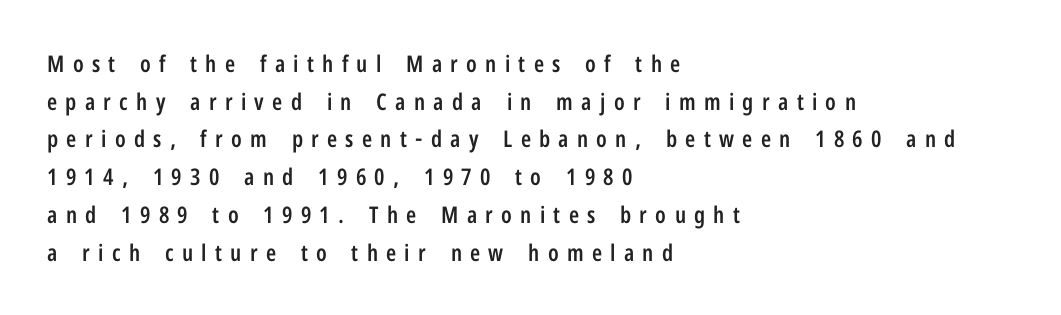
The image shows 23 px text type, upright; set left-aligned, normal line spacing (1.64x), unusually wide letter spacing (+0.36 em), not underlined.
